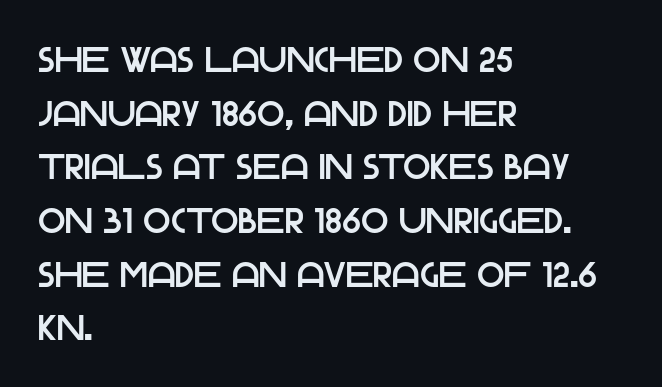
{"serif": "no", "italic": "no", "width": "normal", "stroke_contrast": "low", "x_height": "large", "monospaced": "no", "underline": "no", "align": "left", "line_spacing": "normal", "line_spacing_ratio": 1.49, "letter_spacing": "normal", "letter_spacing_em": 0.0, "glyph_px": 36}
